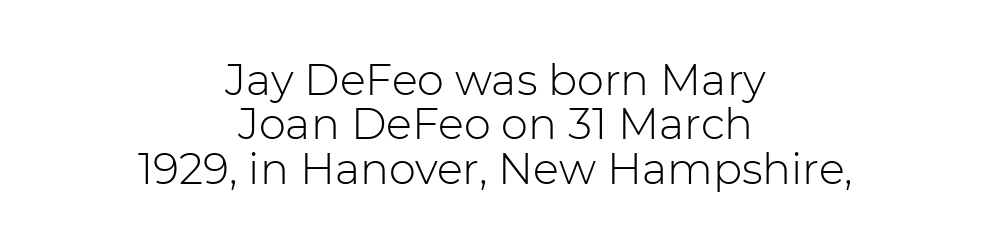
Stroke mass is kept to a normal reading level or below. Reading down the block, each line starts at a different indent, mirrored at its end. Plain, unruled lines of type. A typesetter would call this proportional, since set widths differ per character. This is roman type, the default non-slanted kind.
